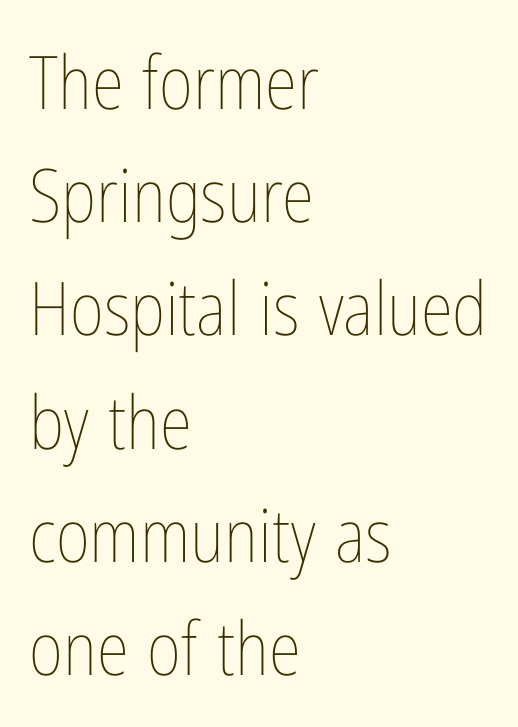
In terms of letterspacing, this is plain default setting. The paragraph has a hard left edge and a soft right edge. Any mark beneath the type? The region is blank. Vertical strokes here are truly vertical. Nothing heavy about these letters — not bold at all.
